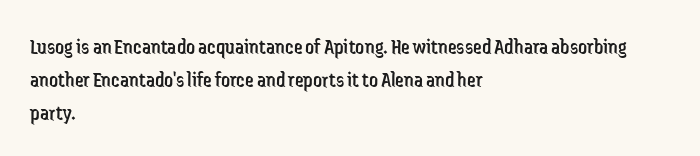
The image shows 22 px text type, upright; set left-aligned, normal line spacing (1.49x), normal letter spacing, not underlined.
